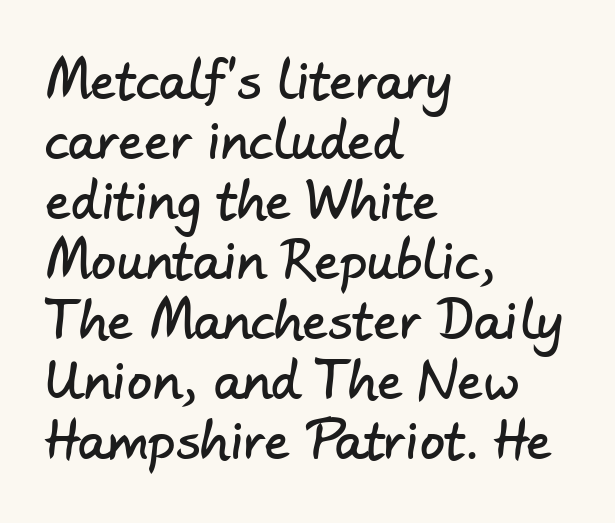
{"serif": "no", "width": "normal", "stroke_contrast": "low", "x_height": "small", "monospaced": "no", "underline": "no", "align": "left", "line_spacing_ratio": 1.2, "letter_spacing": "normal", "letter_spacing_em": 0.0, "glyph_px": 50}
